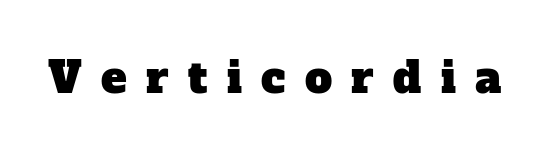
The zone under the glyphs is completely vacant. Caption: expanded tracking, letters set apart. This sample has the flowing, uneven cadence of proportional lettering. Old-style or modern, the face here clearly has serifs.
